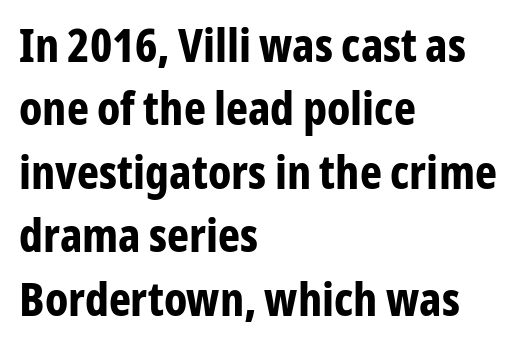
Q: Is the text bold? A: Yes.
Q: Is the text italic (slanted)? A: No, it is upright.
Q: Is the typeface a serif or a sans-serif typeface? A: Sans-serif.
Q: Is the text underlined? A: No.
Q: How is the paragraph aligned? A: Left-aligned.
Q: Is the spacing between letters normal or unusually wide? A: Normal.
Q: Is the spacing between lines tight, normal or loose? A: Normal.
Q: Width (condensed, normal, or wide)? A: Condensed.
Q: Stroke contrast? A: Low.
Q: x-height? A: Medium.
Q: Monospaced? A: No.
